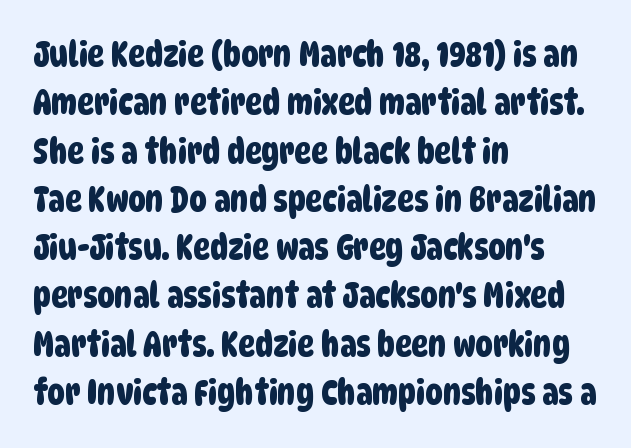
Think of a printed novel: that variable character pitch is what you see here. The passage shown is not underscored anywhere. Evenly set lines give the paragraph a standard silhouette. Look at the tracking — it's just the regular setting, nothing added. The typeface chosen for these lines omits serifs.
